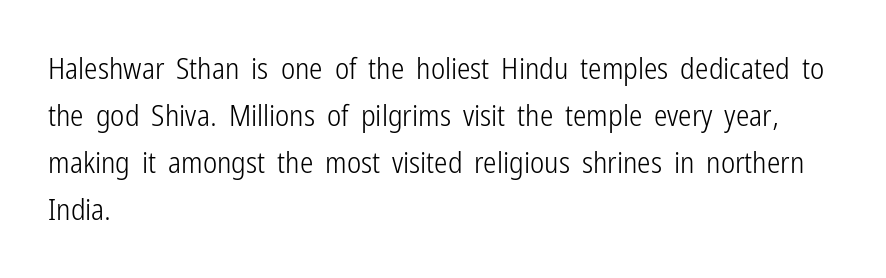
Lines of text with bare space underneath. Reading down the column, the eye jumps a familiar distance to each next line. Layout note: lines flush left. No extra tracking has been applied to these lines.
